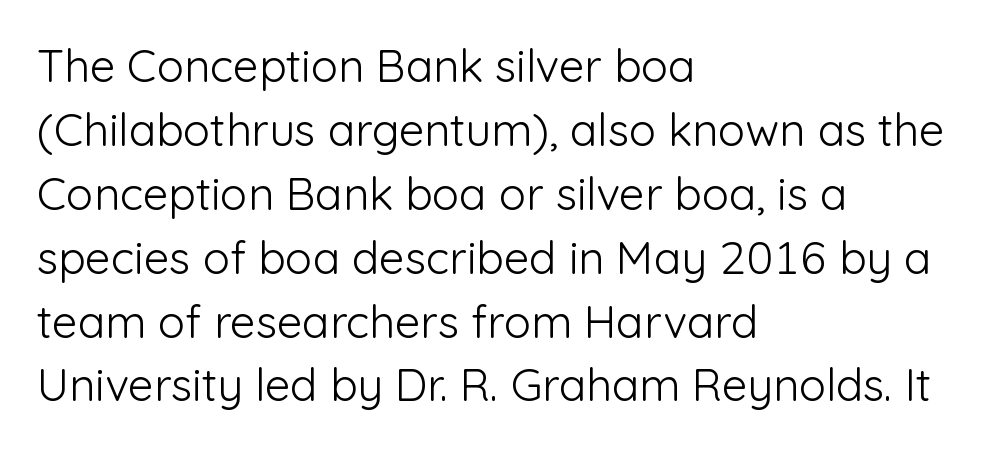
The image shows 45 px light sans-serif type, upright; set left-aligned, normal line spacing (1.42x), normal letter spacing, not underlined; low stroke contrast and a medium x-height.
